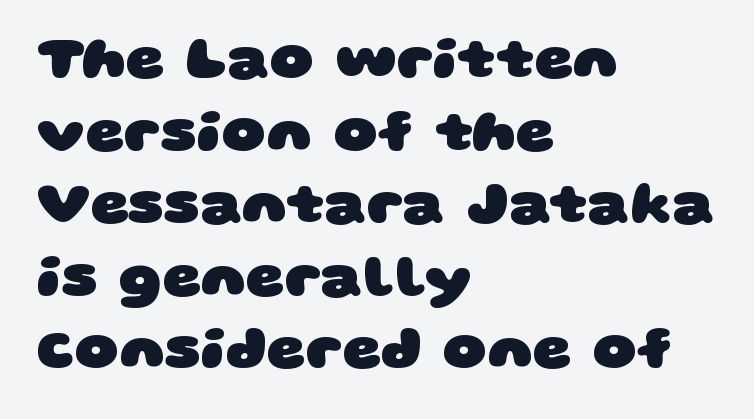
Q: Is the text bold? A: Yes.
Q: Is the typeface a serif or a sans-serif typeface? A: Sans-serif.
Q: Is the text underlined? A: No.
Q: How is the paragraph aligned? A: Left-aligned.
Q: Is the spacing between letters normal or unusually wide? A: Normal.
Q: Width (condensed, normal, or wide)? A: Wide.
Q: Stroke contrast? A: Low.
Q: x-height? A: Large.
Q: Monospaced? A: No.
